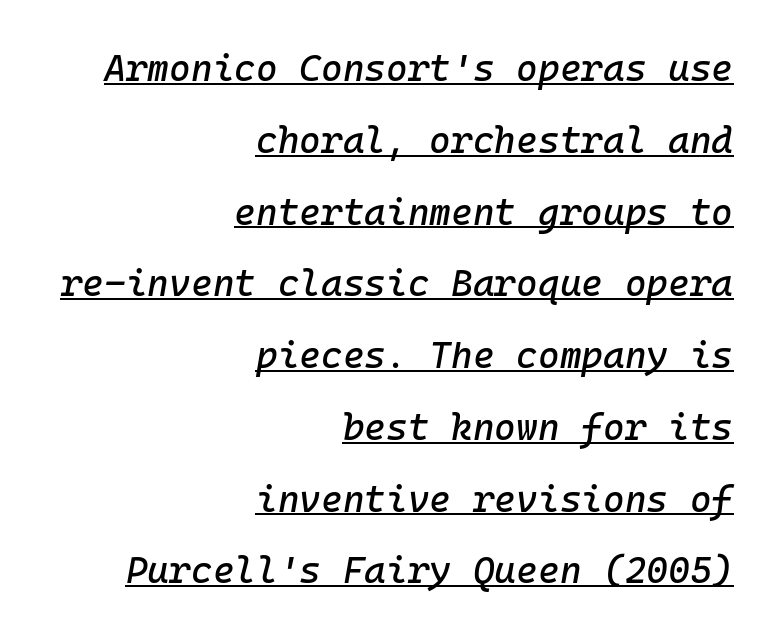
{"italic": "yes", "lean": "right", "slant_degrees": 10, "width": "normal", "stroke_contrast": "low", "x_height": "medium", "monospaced": "yes", "underline": "yes", "align": "right", "line_spacing": "loose", "line_spacing_ratio": 1.94, "letter_spacing": "normal", "letter_spacing_em": 0.0, "glyph_px": 37}
